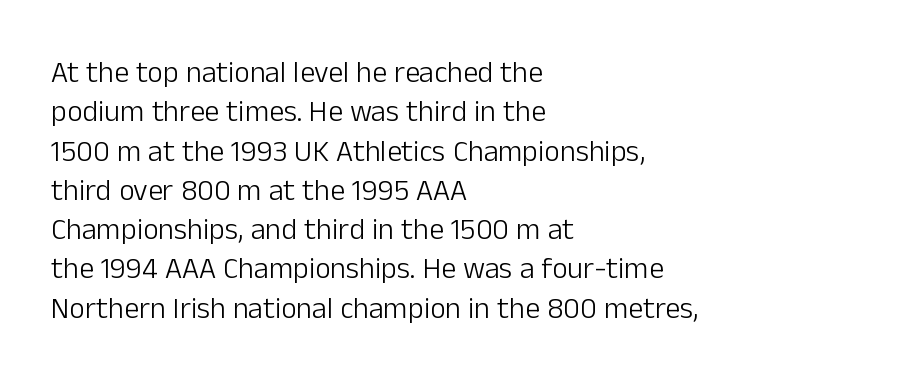
The image shows 30 px light sans-serif type, upright; set left-aligned, normal line spacing (1.31x), normal letter spacing, not underlined; low stroke contrast and a medium x-height.
